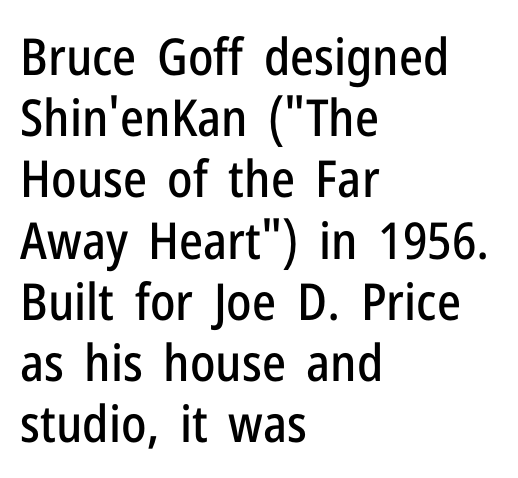
Q: Is the text italic (slanted)? A: No, it is upright.
Q: Is the typeface a serif or a sans-serif typeface? A: Sans-serif.
Q: Is the text underlined? A: No.
Q: How is the paragraph aligned? A: Left-aligned.
Q: Is the spacing between letters normal or unusually wide? A: Normal.
Q: Width (condensed, normal, or wide)? A: Condensed.
Q: Stroke contrast? A: Low.
Q: x-height? A: Medium.
Q: Monospaced? A: No.
